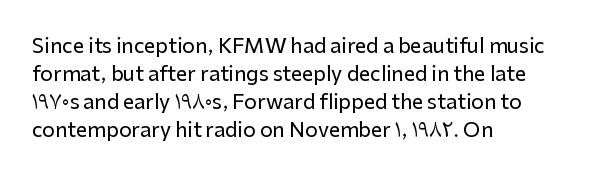
{"italic": "no", "underline": "no", "align": "left", "line_spacing": "normal", "line_spacing_ratio": 1.4, "letter_spacing": "normal", "letter_spacing_em": 0.0, "glyph_px": 20}
